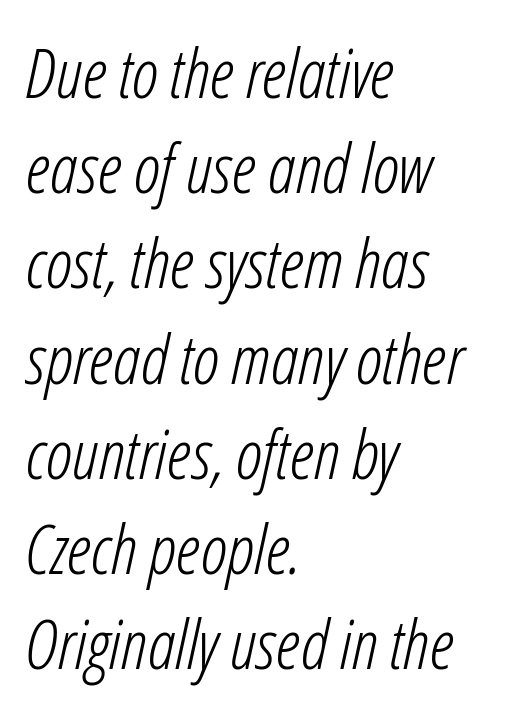
These lines keep a tight, regular rhythm from letter to letter. An italicized treatment has been applied to the whole sample. Letters rest on an invisible, unmarked baseline. Whoever set this chose a conventional vertical rhythm.
